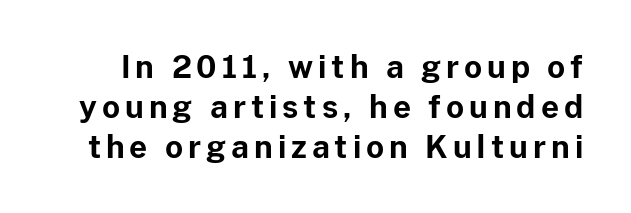
The image shows 31 px bold sans-serif type, upright; set normal line spacing (1.29x), not underlined; low stroke contrast and a medium x-height.
